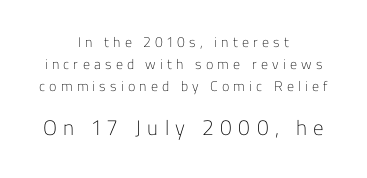
The image shows 21 px text type, upright; set centered, normal line spacing (1.58x), unusually wide letter spacing (+0.3 em), not underlined; the second (bottom) block is 1.5x larger.
